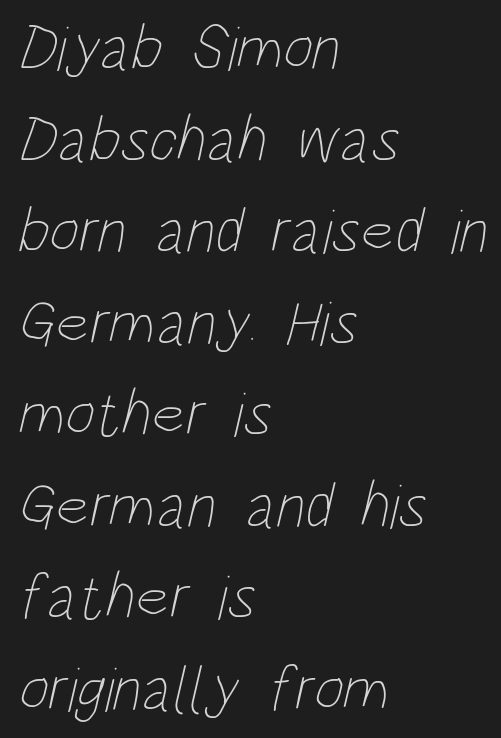
Q: Is the text bold? A: No.
Q: Is the text underlined? A: No.
Q: How is the paragraph aligned? A: Left-aligned.
Q: Is the spacing between letters normal or unusually wide? A: Normal.
Q: Is the spacing between lines tight, normal or loose? A: Normal.
Q: Width (condensed, normal, or wide)? A: Condensed.
Q: Stroke contrast? A: Low.
Q: x-height? A: Large.
Q: Monospaced? A: No.
